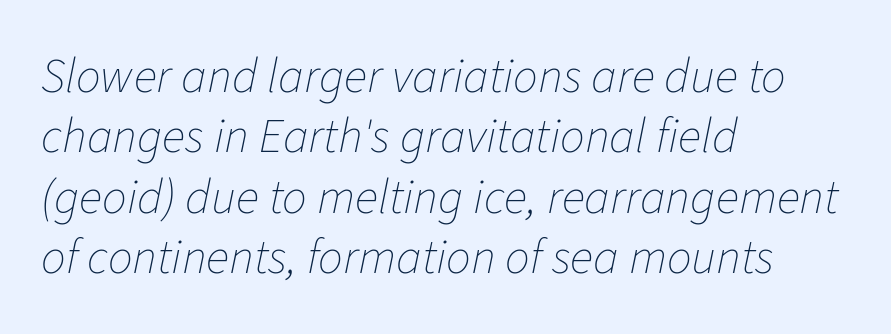
No heavy texture on the line: the type isn't bold. A student would call this left alignment; a typographer would say flush left, rag right. Note the varied advance widths — an 'i' is clearly narrower than an 'm'. Descenders hang freely into open space.
